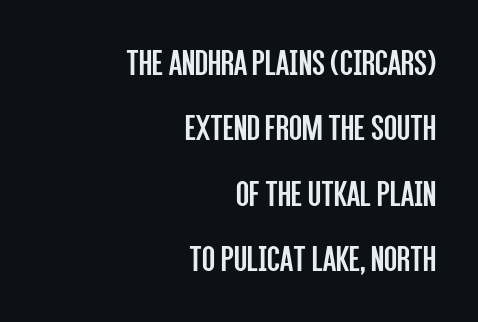
The image shows 38 px regular-weight, condensed sans-serif type, upright; set right-aligned, line spacing 1.72x, normal letter spacing, not underlined; low stroke contrast and a large x-height.
